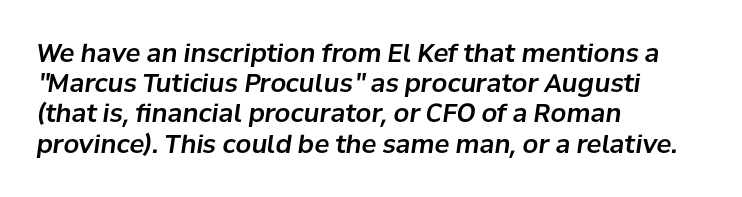
Left-aligned paragraph, ragged on the right. These lines were composed using italics. The rendering keeps characters at their native spacing. Any mark beneath the type? The region is blank.
